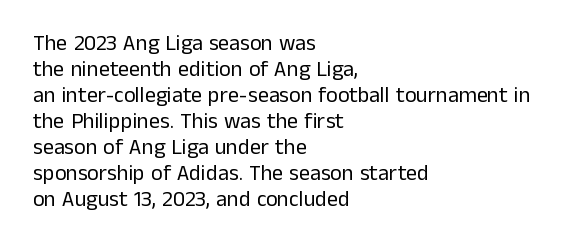
No word sits above an underline. A classic flush-left, rag-right setting is used for this passage. Counters stay open thanks to moderate or lighter strokes. The type is set solid horizontally, with unmodified tracking. Designer's note — italics off, roman on.
